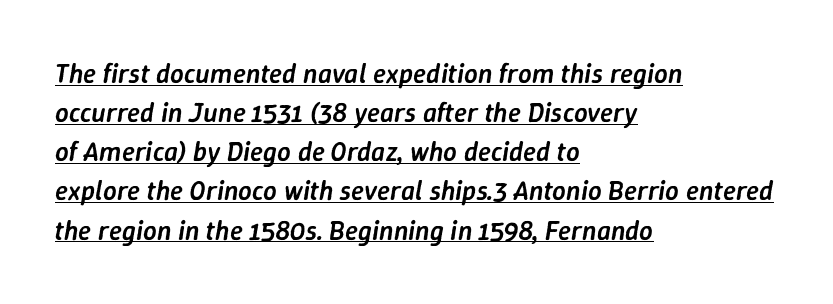
{"italic": "yes", "lean": "right", "slant_degrees": 9, "bold": "semi", "underline": "yes", "align": "left", "line_spacing": "normal", "line_spacing_ratio": 1.45, "letter_spacing": "normal", "letter_spacing_em": 0.0, "glyph_px": 27}
